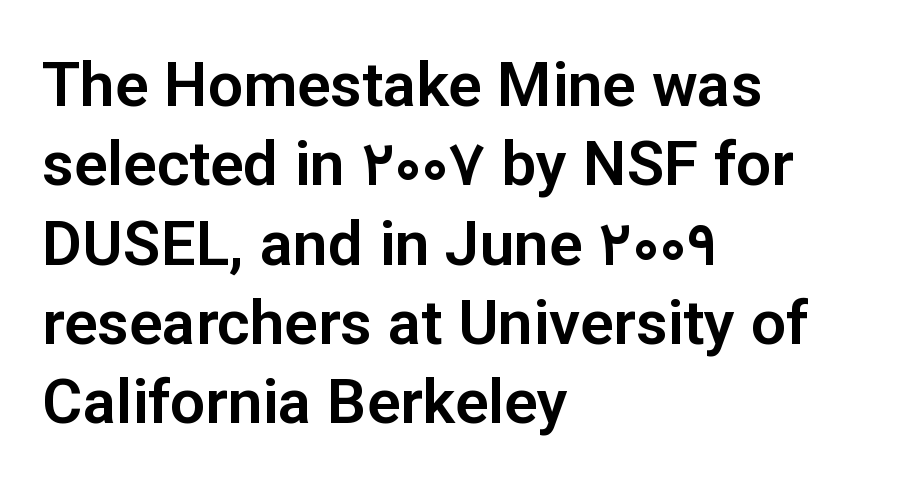
Q: Is the text italic (slanted)? A: No, it is upright.
Q: Is the typeface a serif or a sans-serif typeface? A: Sans-serif.
Q: Is the text underlined? A: No.
Q: How is the paragraph aligned? A: Left-aligned.
Q: Is the spacing between letters normal or unusually wide? A: Normal.
Q: Is the spacing between lines tight, normal or loose? A: Normal.
Q: Width (condensed, normal, or wide)? A: Normal.
Q: Stroke contrast? A: Low.
Q: x-height? A: Medium.
Q: Monospaced? A: No.
